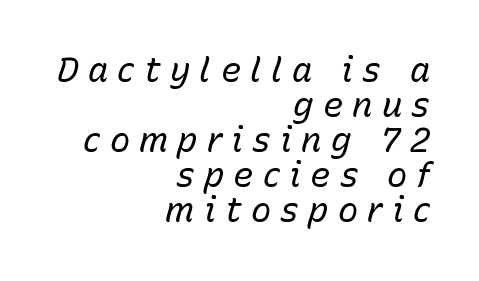
The passage shown is typed in a proportional face where columns would drift. Leading is clearly below the norm, producing a dense column. A clean baseline with only descenders dipping below it. Emphasis-style slanted type is in use. Reading down the block, your eye finds every line finishing at a fixed right position. The passage shown has open, widely tracked lettering throughout.
